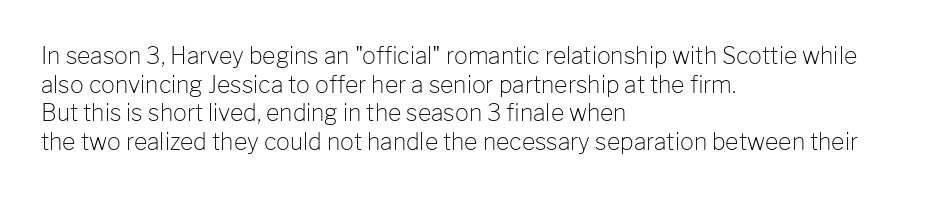
The image shows 23 px text type, upright; set left-aligned, line spacing 1.24x, normal letter spacing, not underlined.
